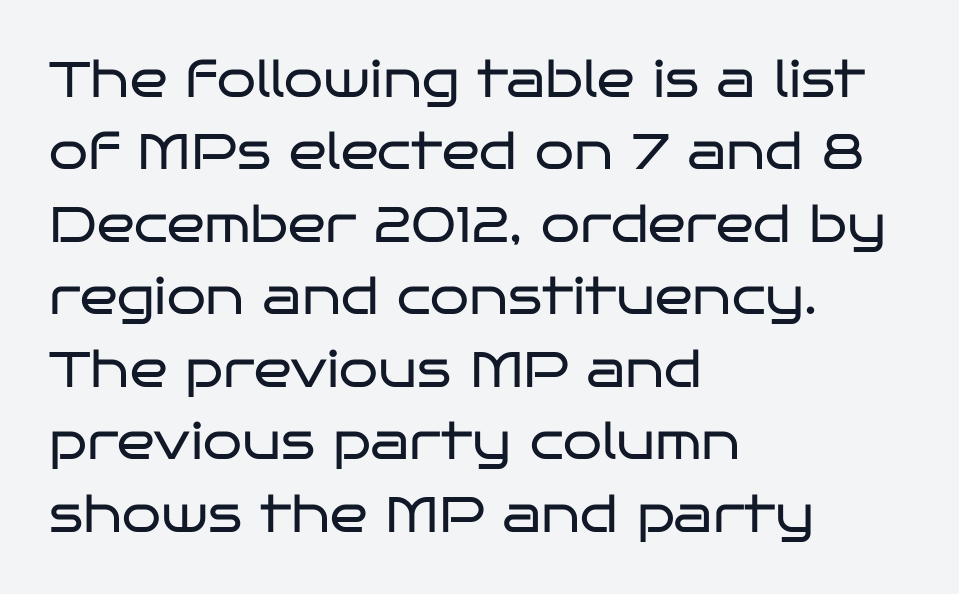
The image shows 50 px regular-weight, wide sans-serif type, upright; set left-aligned, normal line spacing (1.45x), normal letter spacing, not underlined; low stroke contrast and a large x-height.
